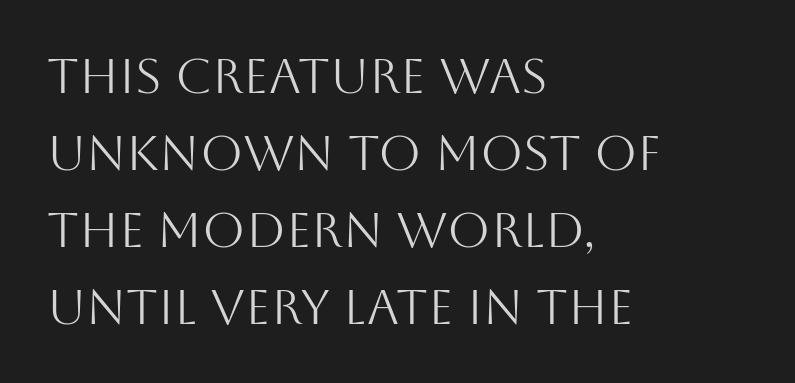
The image shows 49 px light sans-serif type, upright; set left-aligned, normal line spacing (1.57x), normal letter spacing, not underlined; medium stroke contrast and a large x-height.
